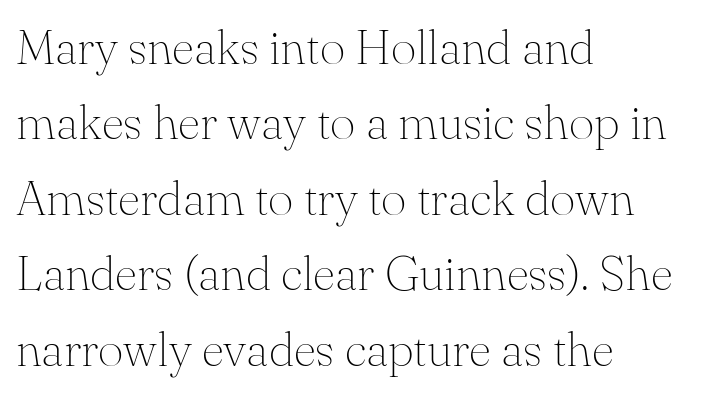
The image shows 49 px thin serif type, upright; set left-aligned, normal line spacing (1.54x), normal letter spacing, not underlined; medium stroke contrast and a small x-height.
